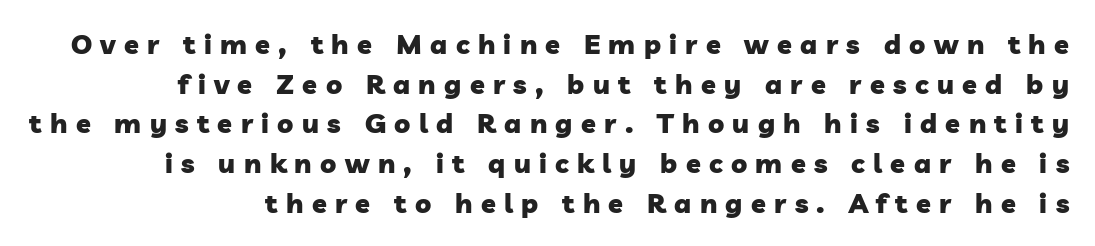
The image shows 27 px bold type; set right-aligned, normal line spacing (1.47x), unusually wide letter spacing (+0.31 em), not underlined.
